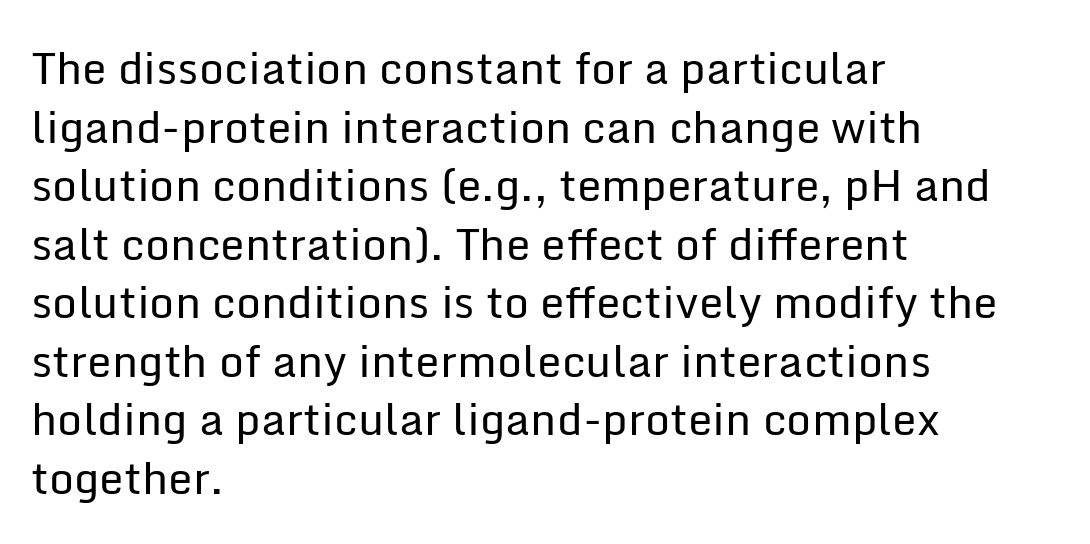
The typeface chosen for these lines omits serifs. Whoever set this chose a conventional vertical rhythm. Layout note: lines flush left. Think standard paragraph weight, or any step lighter than that. Spacing verdict: proportional, widths tailored to each character.
